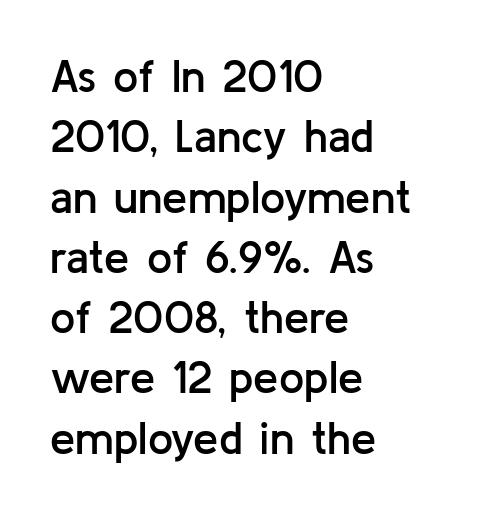
Students, this is semibold: more ink than regular, less than bold. Here the designer chose a conventional face with non-uniform glyph widths. What stands out about the letter spacing? Nothing — it is the standard amount. A typesetter would mark this as roman, not italic. The passage is arranged the way most books set body copy — flush left. What's the leading like? Ordinary, nothing unusual.
